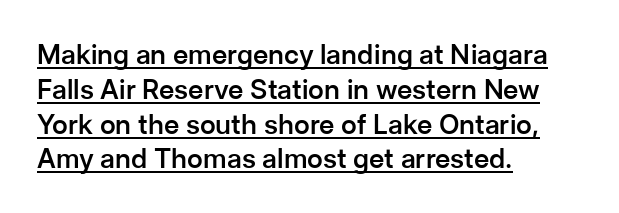
Honestly, the underline is the first thing you notice here. This is moderately heavy type, rendered in semibold. The vertical gap from one line to the next is medium. The gaps between neighbouring characters are ordinary and unremarkable. Line beginnings align vertically; line endings do not. These lines were composed using upright roman letters.
